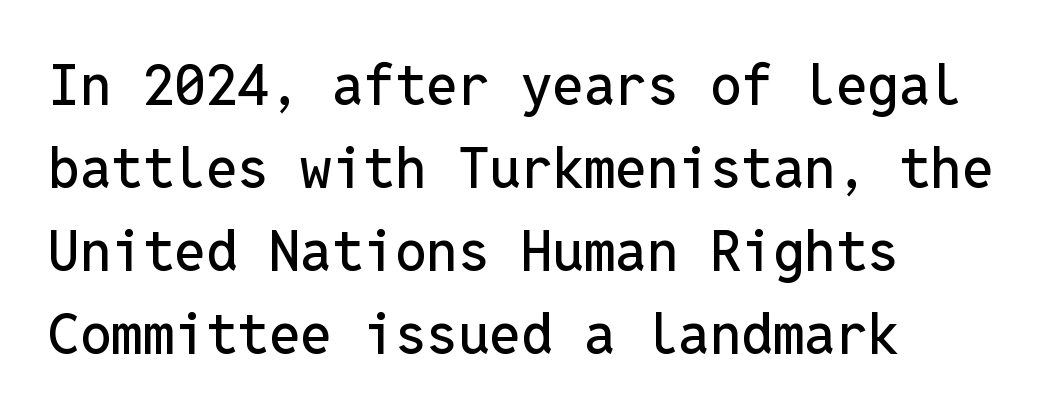
What kind of face is this? One without serifs — a sans. Line spacing here is normal. The rendering keeps characters at their native spacing. Descender tails drop into unmarked territory.
